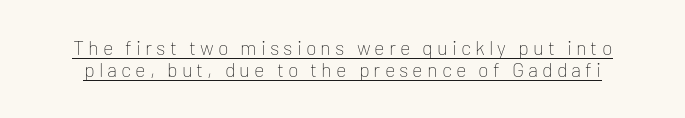
The image shows 20 px text type, upright; set tight line spacing (1.11x), unusually wide letter spacing (+0.2 em), underlined.
